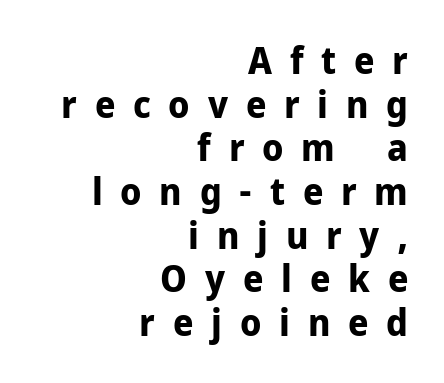
Q: Is the text bold? A: Yes.
Q: Is the text italic (slanted)? A: No, it is upright.
Q: Is the typeface a serif or a sans-serif typeface? A: Sans-serif.
Q: Is the text underlined? A: No.
Q: How is the paragraph aligned? A: Right-aligned.
Q: Is the spacing between letters normal or unusually wide? A: Unusually wide.
Q: Width (condensed, normal, or wide)? A: Normal.
Q: Stroke contrast? A: Low.
Q: x-height? A: Medium.
Q: Monospaced? A: No.
